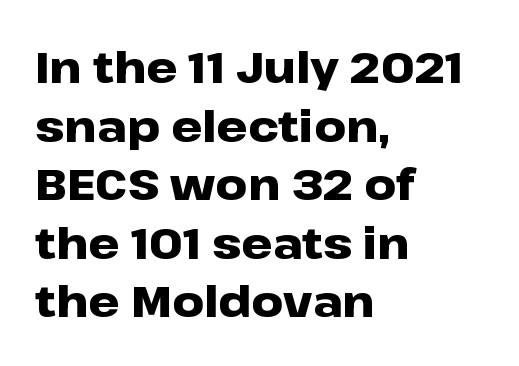
The line texture is even and compact thanks to regular tracking. The font family rendered here belongs to the sans-serif group. Every character sits straight up, as roman type does. The letters are bold, with thick, heavy strokes. Each line starts at the same left margin while the right side varies.
